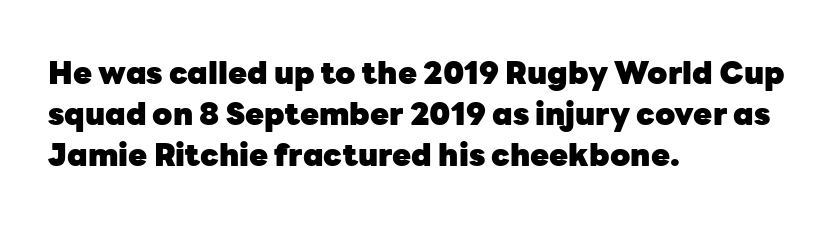
{"serif": "no", "italic": "no", "bold": "yes", "weight": "heavy", "width": "normal", "stroke_contrast": "low", "x_height": "medium", "monospaced": "no", "underline": "no", "align": "left", "line_spacing": "normal", "line_spacing_ratio": 1.32, "letter_spacing": "normal", "letter_spacing_em": 0.0, "glyph_px": 31}
